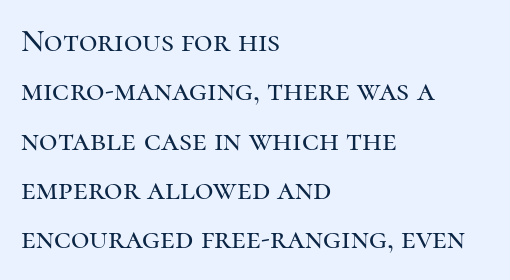
Does the leading feel generous? No, just average. The space beneath each line is pristine and unruled. Standard letterfit; no display-style spreading of the glyphs. Horizontal alignment here is leftward, the default for most running prose. This rendering employs a face with finishing strokes, i.e., a serif. Ordinary non-slanted type is in use.
